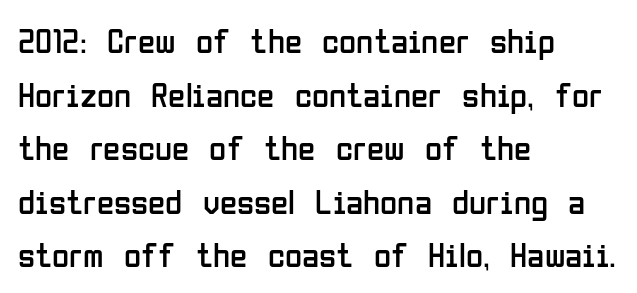
The image shows 35 px regular-weight, condensed sans-serif type, upright; set left-aligned, normal line spacing (1.53x), normal letter spacing, not underlined; low stroke contrast and a medium x-height.
